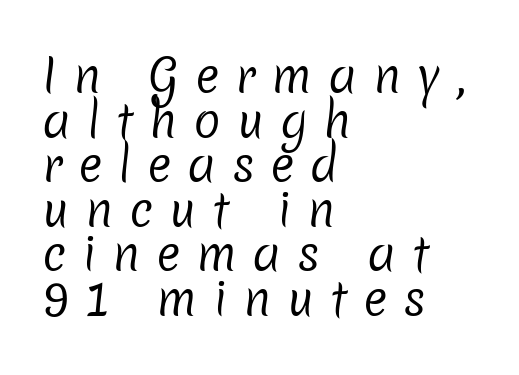
Font category for this specimen: sans-serif. Leftover space on each line is placed entirely after the last word. Is this a heavy cut? Hardly; it is regular or lighter. How are the letters spaced? Widely, with obvious added tracking. Varying glyph widths throughout — classic text-font behaviour. The line-height multiplier appears low, near solid setting.
